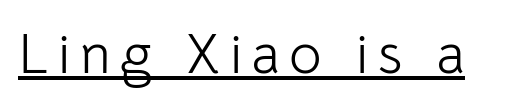
Somebody hit Ctrl+U on this one — the words are underlined. A typesetter would call this proportional, since set widths differ per character. The characters display no serif detailing; their extremities are plain. Every character sits straight up, as roman type does. Stem width sits at or under what a default text font uses.
